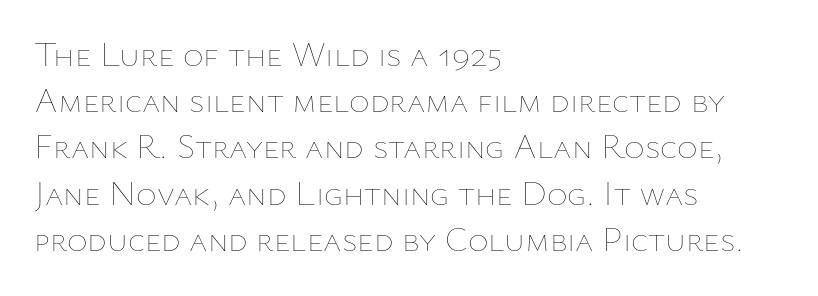
Q: Is the text bold? A: No.
Q: Is the text italic (slanted)? A: No, it is upright.
Q: Is the text underlined? A: No.
Q: How is the paragraph aligned? A: Left-aligned.
Q: Is the spacing between letters normal or unusually wide? A: Normal.
Q: Is the spacing between lines tight, normal or loose? A: Normal.
Q: Width (condensed, normal, or wide)? A: Normal.
Q: Stroke contrast? A: Low.
Q: x-height? A: Medium.
Q: Monospaced? A: No.
